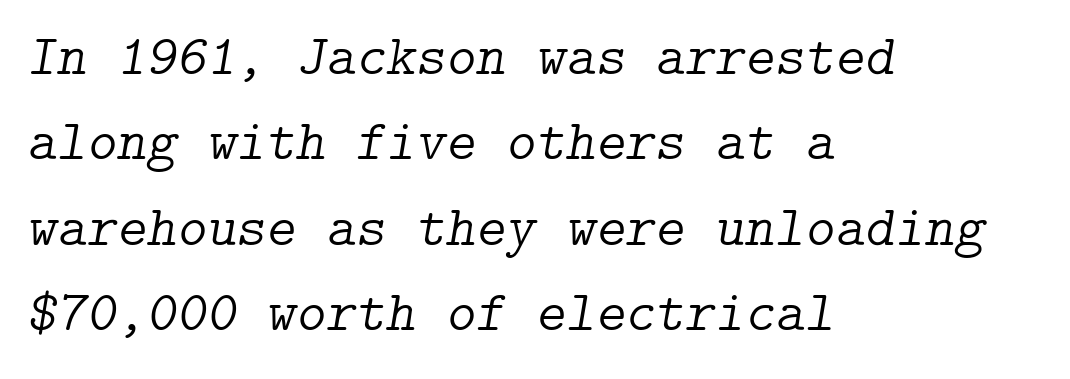
{"serif": "yes", "italic": "yes", "lean": "right", "slant_degrees": 9, "bold": "no", "weight": "light", "width": "normal", "stroke_contrast": "low", "x_height": "medium", "underline": "no", "align": "left", "line_spacing": "normal", "line_spacing_ratio": 1.5, "letter_spacing": "normal", "letter_spacing_em": 0.0, "glyph_px": 57}
